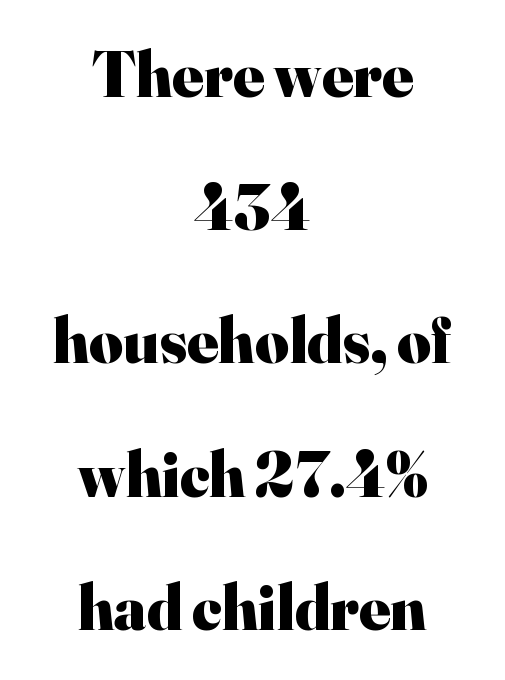
The image shows 65 px heavy serif type, upright; set centered, loose line spacing (2.05x), normal letter spacing, not underlined; high stroke contrast and a small x-height.
